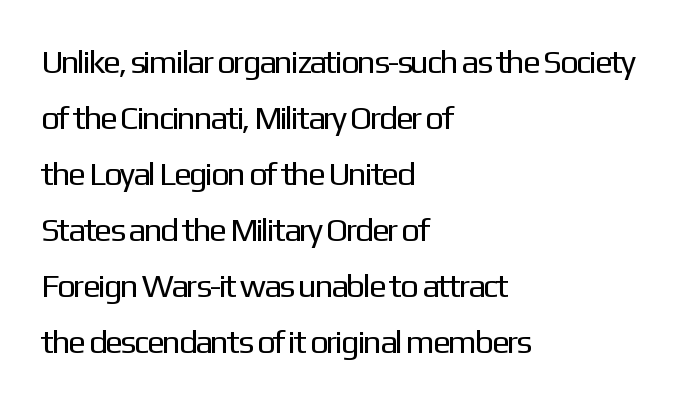
{"serif": "no", "italic": "no", "bold": "no", "weight": "regular", "width": "normal", "stroke_contrast": "low", "x_height": "medium", "monospaced": "no", "underline": "no", "align": "left", "line_spacing": "normal", "line_spacing_ratio": 1.7, "letter_spacing": "normal", "letter_spacing_em": 0.0, "glyph_px": 33}
